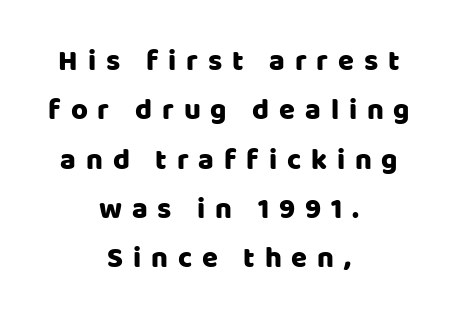
{"serif": "no", "italic": "no", "width": "normal", "stroke_contrast": "low", "x_height": "large", "monospaced": "no", "underline": "no", "align": "center", "line_spacing": "normal", "line_spacing_ratio": 1.7, "letter_spacing": "wide", "letter_spacing_em": 0.34, "glyph_px": 29}
